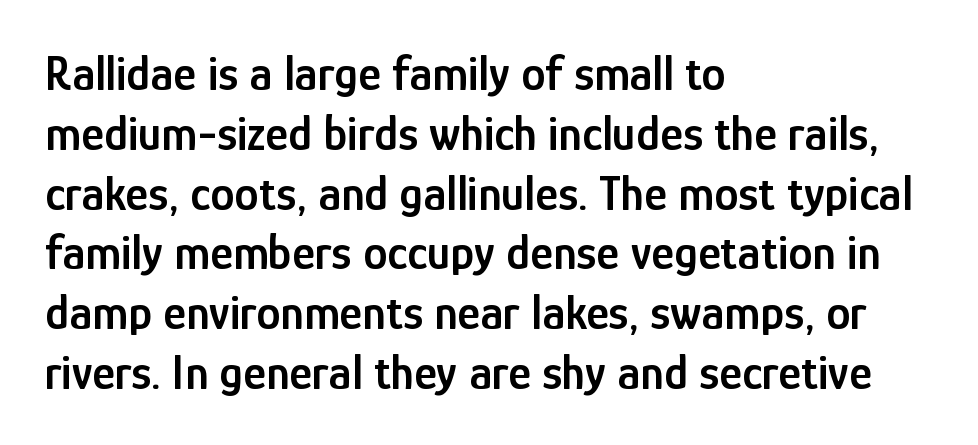
Descenders are the only things crossing below the line. Students, this is semibold: more ink than regular, less than bold. Do the characters align in a grid? No, the font is proportional. A student would call this left alignment; a typographer would say flush left, rag right. Check where the strokes stop: nothing finishes them off — pure sans.
